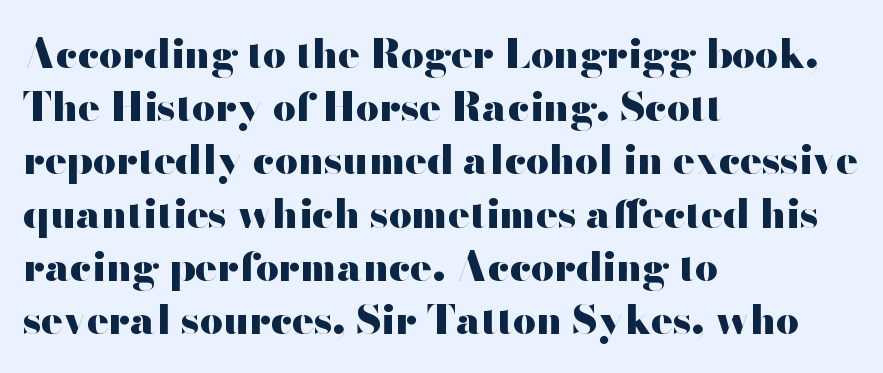
Just letters on the line, the space beneath them empty. Is the letter spacing exaggerated? No — it looks like the ordinary default. The passage shown is typeset with a sans-serif family. Whoever set this chose a conventional vertical rhythm.
